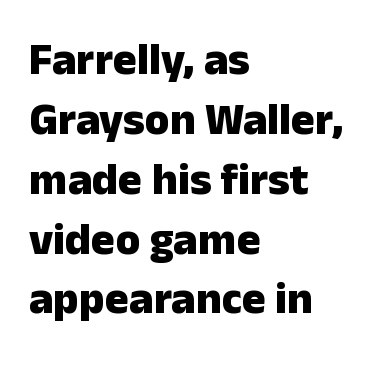
The image shows 45 px heavy sans-serif type, upright; set left-aligned, normal line spacing (1.33x), normal letter spacing, not underlined; low stroke contrast and a medium x-height.
